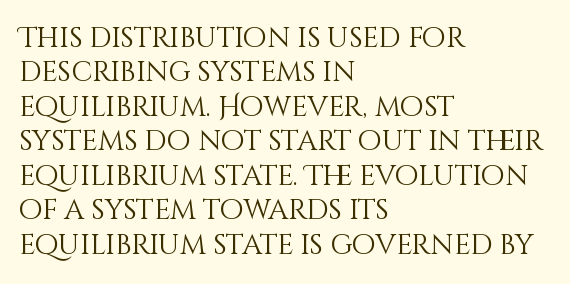
Q: Is the text bold? A: No.
Q: Is the text italic (slanted)? A: No, it is upright.
Q: Is the text underlined? A: No.
Q: How is the paragraph aligned? A: Left-aligned.
Q: Is the spacing between letters normal or unusually wide? A: Normal.
Q: Width (condensed, normal, or wide)? A: Normal.
Q: Stroke contrast? A: Medium.
Q: x-height? A: Large.
Q: Monospaced? A: No.
